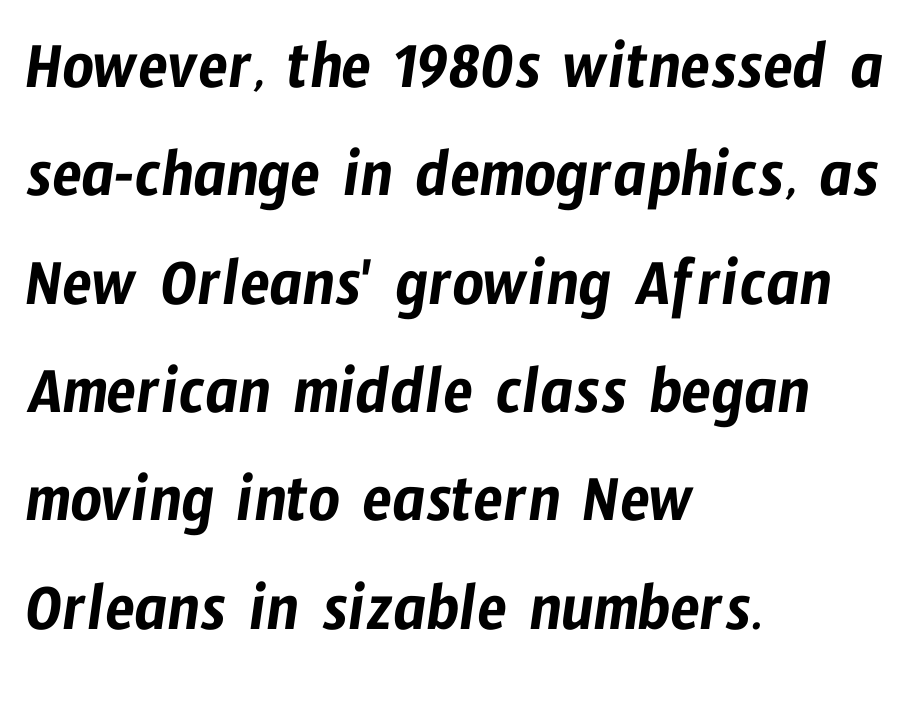
Q: Is the typeface a serif or a sans-serif typeface? A: Sans-serif.
Q: Is the text underlined? A: No.
Q: How is the paragraph aligned? A: Left-aligned.
Q: Is the spacing between letters normal or unusually wide? A: Normal.
Q: Is the spacing between lines tight, normal or loose? A: Normal.
Q: Width (condensed, normal, or wide)? A: Condensed.
Q: Stroke contrast? A: Low.
Q: x-height? A: Medium.
Q: Monospaced? A: No.
